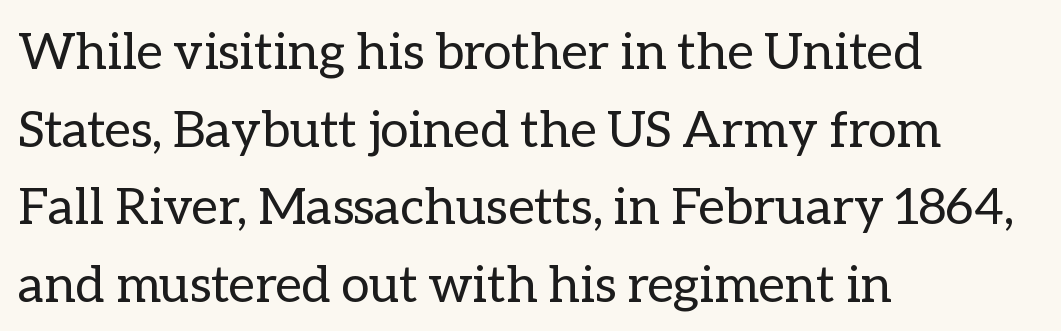
The image shows 51 px regular-weight type, upright; set left-aligned, normal line spacing (1.52x), normal letter spacing, not underlined; low stroke contrast and a medium x-height.
